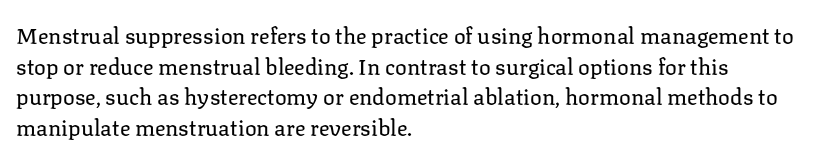
{"italic": "no", "bold": "no", "underline": "no", "align": "left", "line_spacing": "normal", "line_spacing_ratio": 1.39, "letter_spacing": "normal", "letter_spacing_em": 0.0, "glyph_px": 22}
